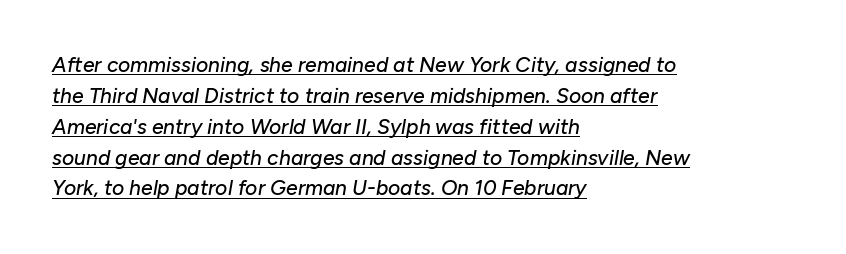
Q: Is the text italic (slanted)? A: Yes, it leans right by about 10 degrees.
Q: Is the text underlined? A: Yes.
Q: How is the paragraph aligned? A: Left-aligned.
Q: Is the spacing between letters normal or unusually wide? A: Normal.
Q: Is the spacing between lines tight, normal or loose? A: Normal.
